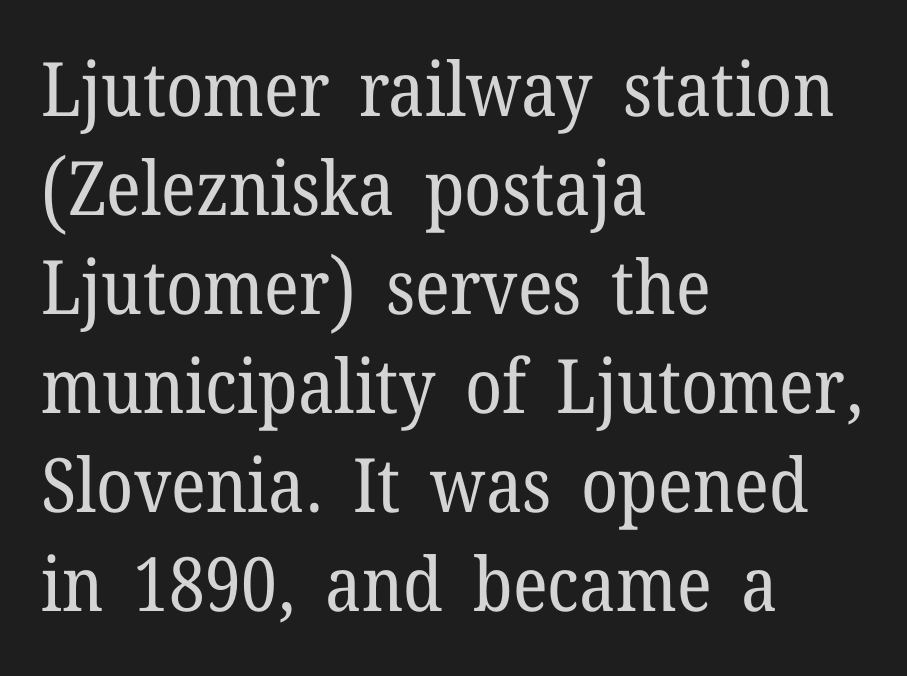
Q: Is the text bold? A: No.
Q: Is the text italic (slanted)? A: No, it is upright.
Q: Is the typeface a serif or a sans-serif typeface? A: Serif.
Q: Is the text underlined? A: No.
Q: How is the paragraph aligned? A: Left-aligned.
Q: Is the spacing between letters normal or unusually wide? A: Normal.
Q: Is the spacing between lines tight, normal or loose? A: Normal.
Q: Width (condensed, normal, or wide)? A: Normal.
Q: Stroke contrast? A: Low.
Q: x-height? A: Medium.
Q: Monospaced? A: No.
